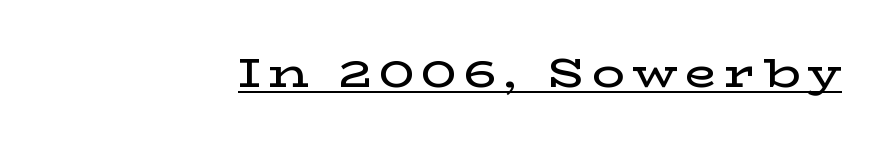
Every stem runs plumb, perpendicular to the baseline. A serif font was chosen for this passage. Spacing verdict: proportional, widths tailored to each character. What decoration does the sample have? An underline. The rendering uses a semibold face; strokes are thickened but not to full bold.
